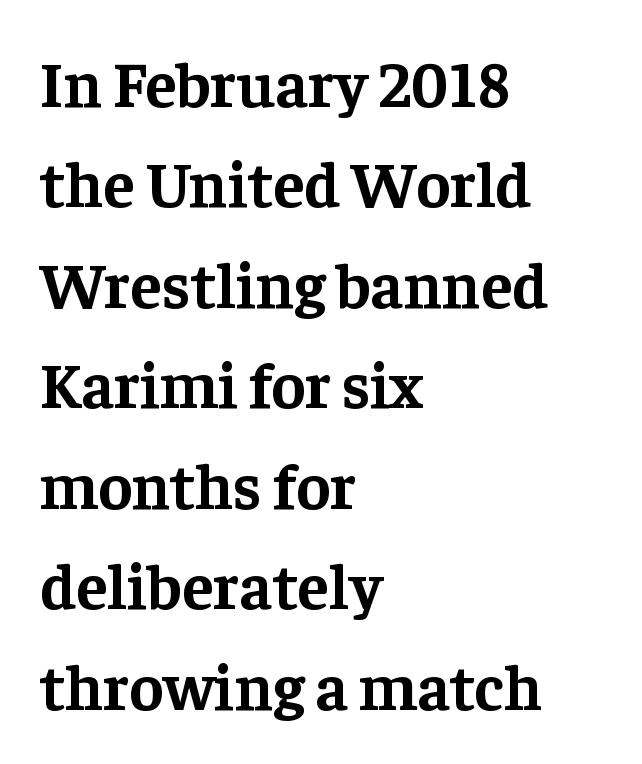
The image shows 64 px bold serif type, upright; set left-aligned, normal line spacing (1.57x), normal letter spacing, not underlined; low stroke contrast and a medium x-height.
